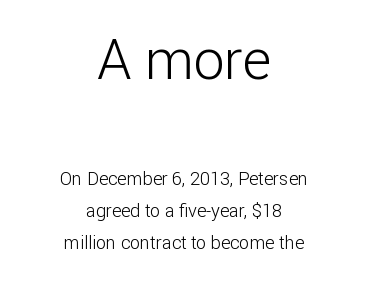
Q: Is the text bold? A: No.
Q: Is the text italic (slanted)? A: No, it is upright.
Q: Is the typeface a serif or a sans-serif typeface? A: Sans-serif.
Q: Is the text underlined? A: No.
Q: How is the paragraph aligned? A: Centered.
Q: Is the spacing between letters normal or unusually wide? A: Normal.
Q: Which block of text is set in a larger size, the first (top) or the second (bottom)? A: The first (top) one.
Q: Width (condensed, normal, or wide)? A: Normal.
Q: Stroke contrast? A: Low.
Q: x-height? A: Medium.
Q: Monospaced? A: No.
